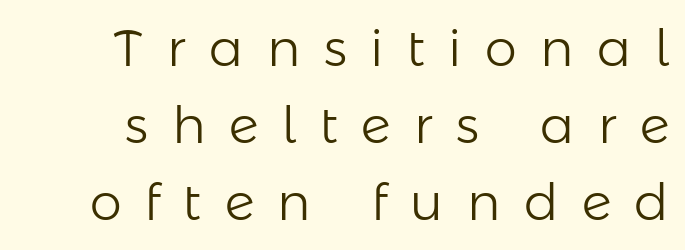
Q: Is the text bold? A: No.
Q: Is the text italic (slanted)? A: No, it is upright.
Q: Is the typeface a serif or a sans-serif typeface? A: Sans-serif.
Q: Is the text underlined? A: No.
Q: Is the spacing between letters normal or unusually wide? A: Unusually wide.
Q: Is the spacing between lines tight, normal or loose? A: Normal.
Q: Width (condensed, normal, or wide)? A: Normal.
Q: Stroke contrast? A: Low.
Q: x-height? A: Medium.
Q: Monospaced? A: No.
